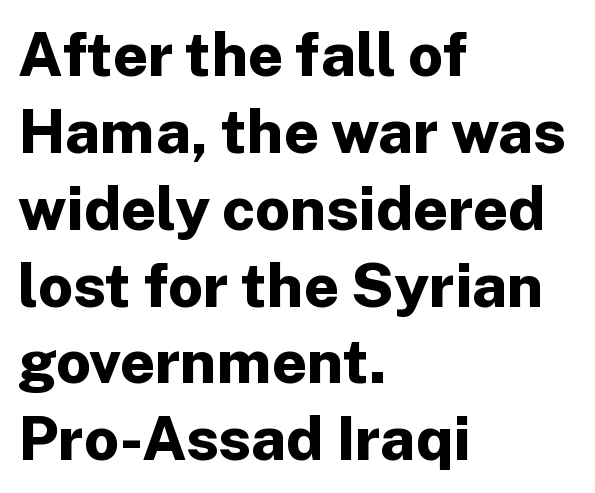
{"serif": "no", "italic": "no", "bold": "yes", "weight": "bold", "width": "normal", "stroke_contrast": "low", "x_height": "medium", "monospaced": "no", "underline": "no", "align": "left", "line_spacing": "normal", "line_spacing_ratio": 1.26, "letter_spacing": "normal", "letter_spacing_em": 0.0, "glyph_px": 61}
